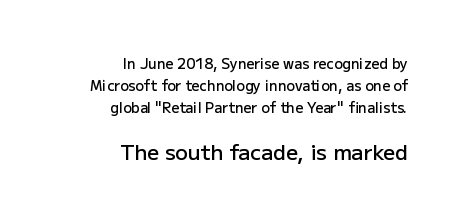
The image shows 21 px text type, upright; set right-aligned, normal line spacing (1.57x), normal letter spacing, not underlined; the second (bottom) block is 1.5x larger.
